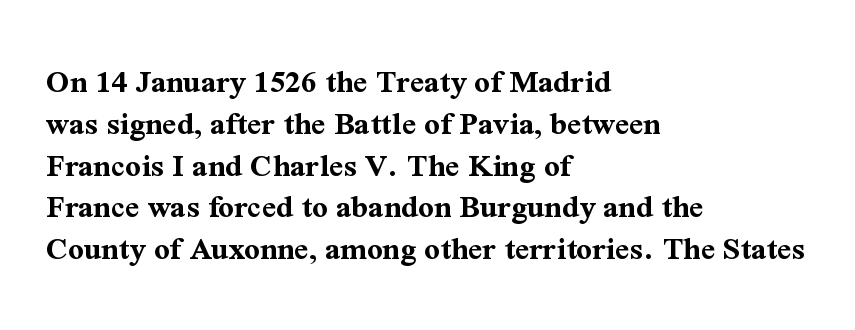
{"serif": "yes", "italic": "no", "bold": "yes", "weight": "bold", "width": "normal", "stroke_contrast": "medium", "x_height": "medium", "monospaced": "no", "underline": "no", "align": "left", "line_spacing_ratio": 1.23, "letter_spacing": "normal", "letter_spacing_em": 0.0, "glyph_px": 34}
